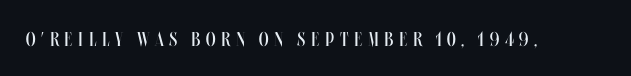
{"italic": "no", "bold": "no", "underline": "no", "letter_spacing": "wide", "letter_spacing_em": 0.28, "glyph_px": 20}
